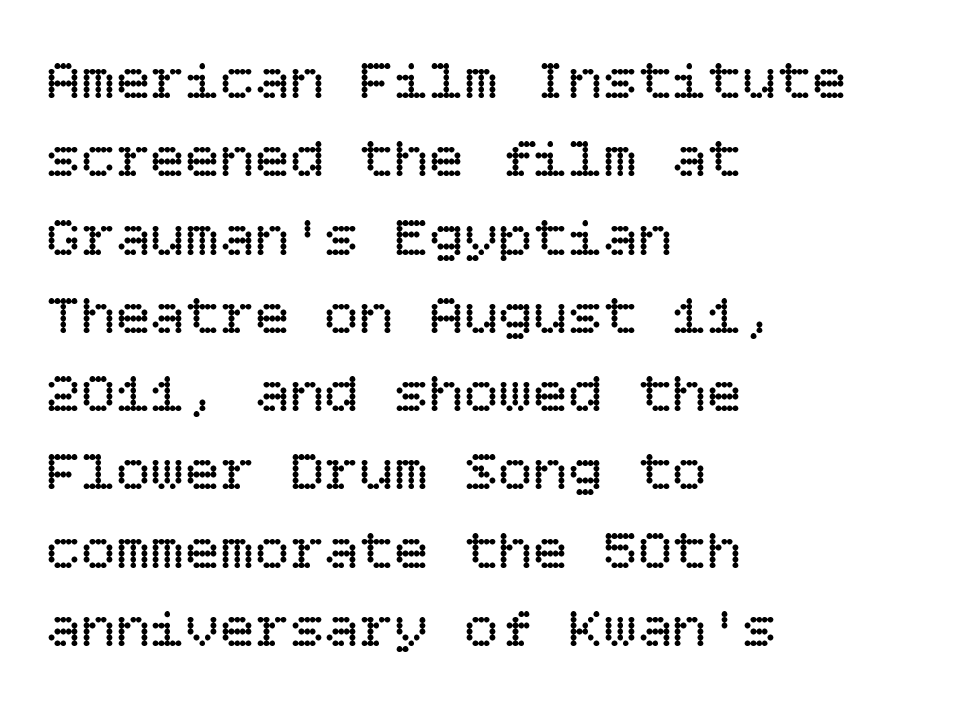
The image shows 58 px regular-weight type, upright; set left-aligned, normal line spacing (1.35x), normal letter spacing, not underlined; low stroke contrast and a large x-height.
